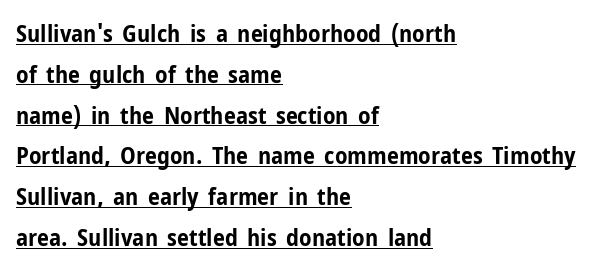
Q: Is the text bold? A: Yes.
Q: Is the text italic (slanted)? A: No, it is upright.
Q: Is the text underlined? A: Yes.
Q: How is the paragraph aligned? A: Left-aligned.
Q: Is the spacing between letters normal or unusually wide? A: Normal.
Q: Is the spacing between lines tight, normal or loose? A: Normal.
